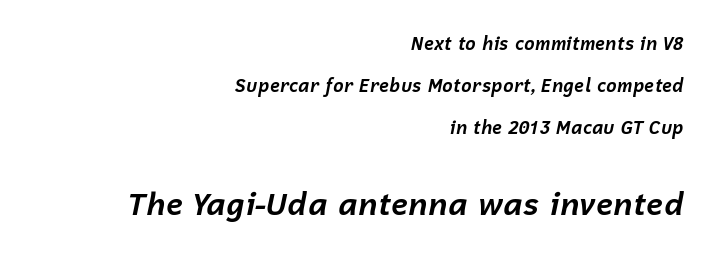
Q: Is the text bold? A: Yes.
Q: Is the text italic (slanted)? A: Yes, it leans right by about 12 degrees.
Q: Is the text underlined? A: No.
Q: How is the paragraph aligned? A: Right-aligned.
Q: Is the spacing between letters normal or unusually wide? A: Normal.
Q: Is the spacing between lines tight, normal or loose? A: Loose.
Q: Which block of text is set in a larger size, the first (top) or the second (bottom)? A: The second (bottom) one.
Q: Width (condensed, normal, or wide)? A: Normal.
Q: Stroke contrast? A: Low.
Q: x-height? A: Medium.
Q: Monospaced? A: No.
